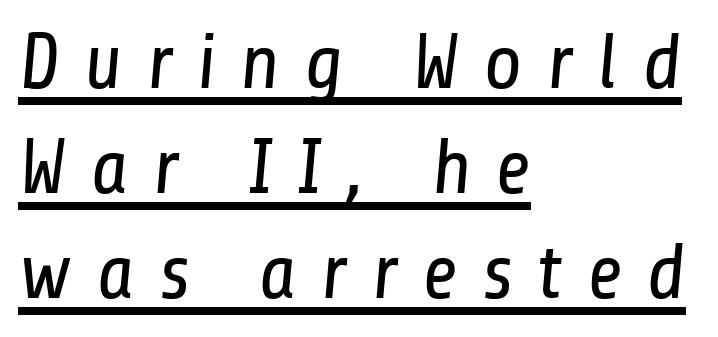
The image shows 79 px regular-weight, condensed sans-serif type; set left-aligned, normal line spacing (1.33x), unusually wide letter spacing (+0.3 em), underlined; low stroke contrast and a medium x-height.
